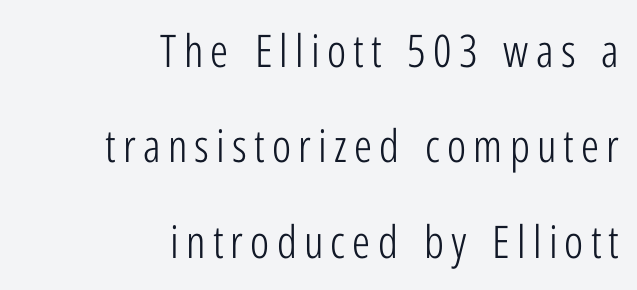
{"serif": "no", "italic": "no", "bold": "no", "weight": "light", "width": "condensed", "stroke_contrast": "low", "x_height": "medium", "monospaced": "no", "underline": "no", "align": "right", "line_spacing": "loose", "line_spacing_ratio": 2.12, "glyph_px": 45}
